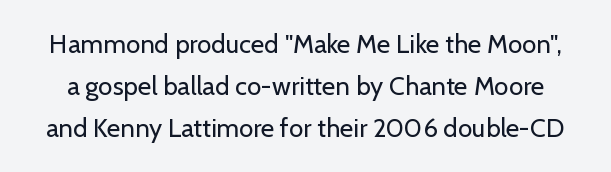
Ordinary non-slanted type is in use. The foot of each line stays bare and open. Stems here are at most as thick as an everyday book face. Between one letter and the next there's only the usual sliver of space. Rows of type keep a routine distance in the vertical direction.
